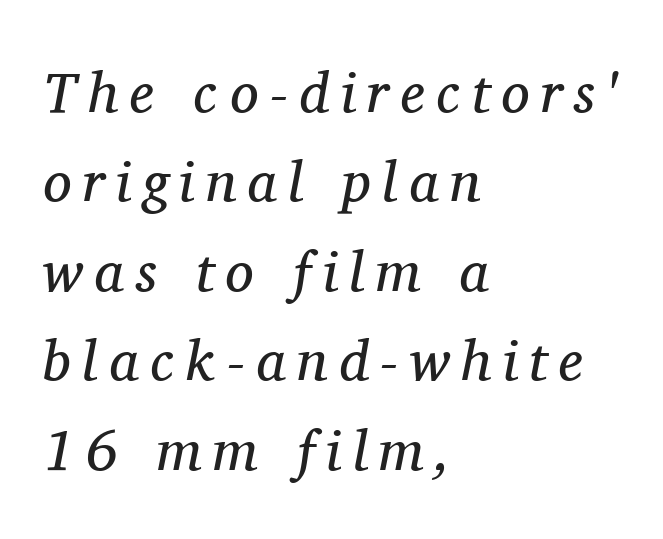
Compared with a typical body face, this is equally light or lighter still. The foot of each line stays bare and open. Each letter's strokes conclude with small projecting serifs. Words appear elongated and porous because spacing is wide. A normal amount of white space separates one row of letters from the next. The ragged edge is on the right, which tells us the setting is flush left.
